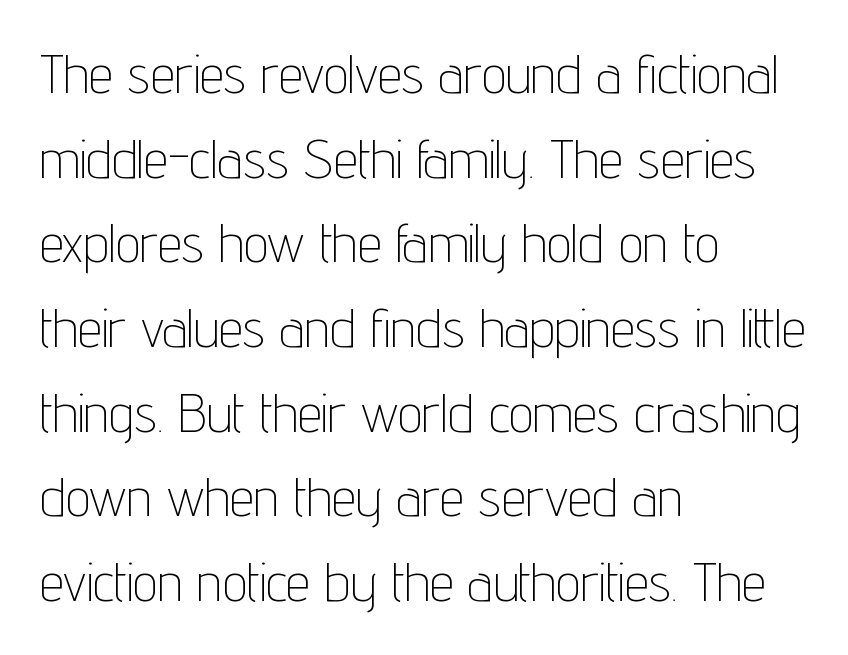
Q: Is the text bold? A: No.
Q: Is the text italic (slanted)? A: No, it is upright.
Q: Is the typeface a serif or a sans-serif typeface? A: Sans-serif.
Q: Is the text underlined? A: No.
Q: How is the paragraph aligned? A: Left-aligned.
Q: Is the spacing between letters normal or unusually wide? A: Normal.
Q: Is the spacing between lines tight, normal or loose? A: Normal.
Q: Width (condensed, normal, or wide)? A: Condensed.
Q: Stroke contrast? A: Low.
Q: x-height? A: Medium.
Q: Monospaced? A: No.
